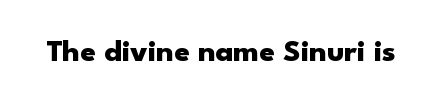
The image shows 31 px heavy, wide sans-serif type, upright; set normal letter spacing, not underlined; low stroke contrast and a small x-height.
